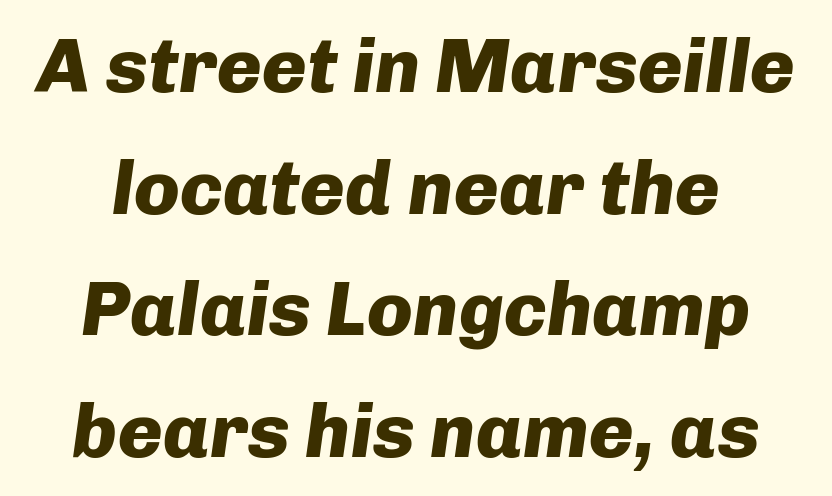
Q: Is the text bold? A: Yes.
Q: Is the text italic (slanted)? A: Yes, it leans right by about 8 degrees.
Q: Is the text underlined? A: No.
Q: How is the paragraph aligned? A: Centered.
Q: Is the spacing between letters normal or unusually wide? A: Normal.
Q: Is the spacing between lines tight, normal or loose? A: Normal.
Q: Width (condensed, normal, or wide)? A: Normal.
Q: Stroke contrast? A: Low.
Q: x-height? A: Medium.
Q: Monospaced? A: No.
